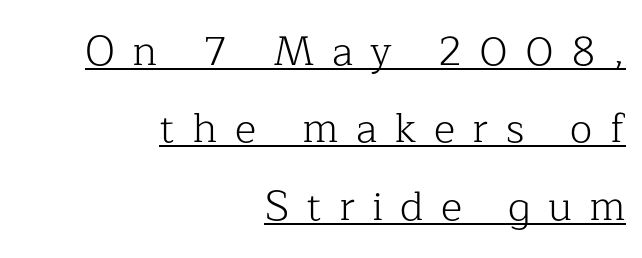
Q: Is the text bold? A: No.
Q: Is the text italic (slanted)? A: No, it is upright.
Q: Is the typeface a serif or a sans-serif typeface? A: Serif.
Q: Is the text underlined? A: Yes.
Q: How is the paragraph aligned? A: Right-aligned.
Q: Is the spacing between letters normal or unusually wide? A: Unusually wide.
Q: Width (condensed, normal, or wide)? A: Normal.
Q: Stroke contrast? A: Low.
Q: x-height? A: Medium.
Q: Monospaced? A: No.
